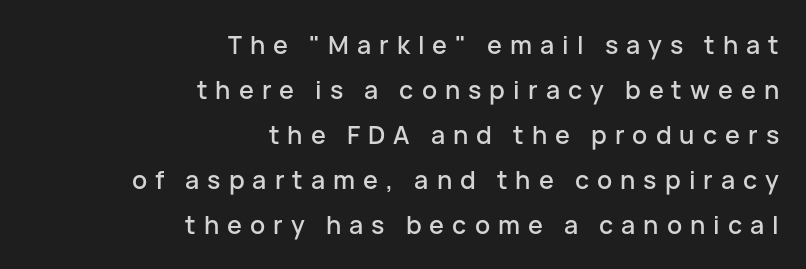
If you drew a line through each stem, it would be perfectly vertical. Glance below the letters and you will spot only blank space. Tracking here is generous; glyphs stand well apart from one another. Notice how the passage keeps a crisp vertical edge on the right only.
